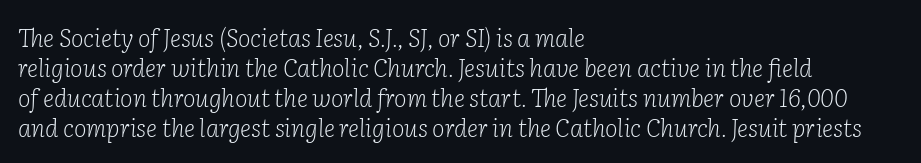
Q: Is the text bold? A: No.
Q: Is the text italic (slanted)? A: Yes, it leans right by about 2 degrees.
Q: Is the text underlined? A: No.
Q: How is the paragraph aligned? A: Left-aligned.
Q: Is the spacing between letters normal or unusually wide? A: Normal.
Q: Is the spacing between lines tight, normal or loose? A: Normal.
